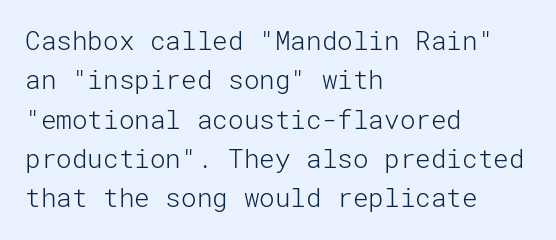
The image shows 26 px text type, upright; set left-aligned, normal line spacing (1.51x), normal letter spacing, not underlined.
